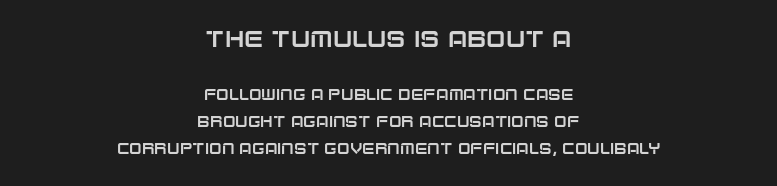
There is no visible air inserted between adjacent glyphs. If you squint, the top block still reads clearly — it's the larger of the two. Words float on clear page, feet unadorned. Ascenders rise straight up at ninety degrees.
